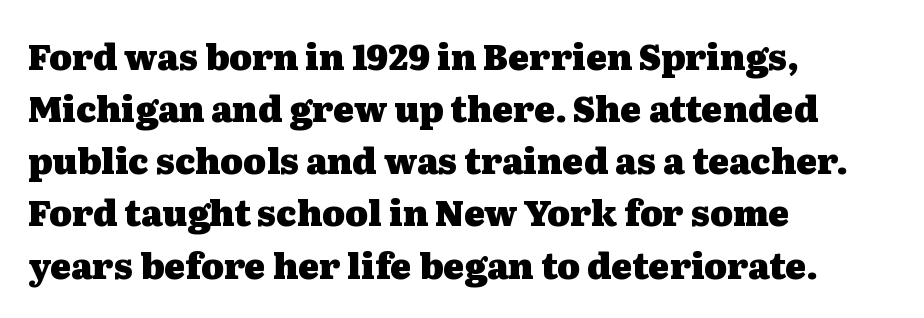
A classic flush-left, rag-right setting is used for this passage. Rule under the text: the space is simply empty. Summary of vertical rhythm: regular, with standard interline spacing. Every character sits straight up, as roman type does. Letter spacing: default. The font family rendered here belongs to the serif group.
